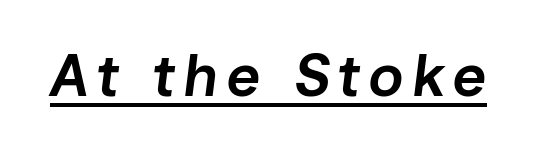
Slightly chunky letters — semibold, I'd say, not full bold. The letters advance in unequal steps, a hallmark of proportional type. Like a heading marked for emphasis, these lines bear an underscore. Slanted lettering throughout.
